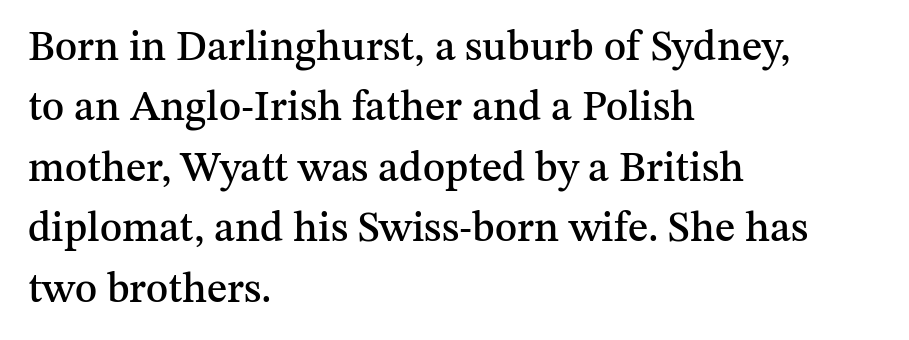
Q: Is the text italic (slanted)? A: No, it is upright.
Q: Is the typeface a serif or a sans-serif typeface? A: Serif.
Q: Is the text underlined? A: No.
Q: How is the paragraph aligned? A: Left-aligned.
Q: Is the spacing between letters normal or unusually wide? A: Normal.
Q: Is the spacing between lines tight, normal or loose? A: Normal.
Q: Width (condensed, normal, or wide)? A: Normal.
Q: Stroke contrast? A: Medium.
Q: x-height? A: Medium.
Q: Monospaced? A: No.
